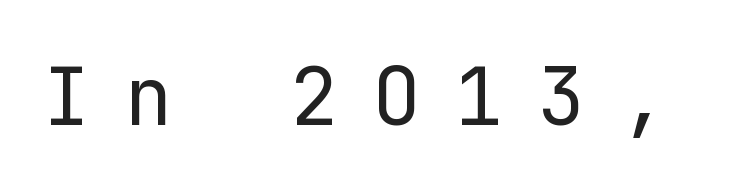
The image shows 80 px regular-weight sans-serif type, upright; set unusually wide letter spacing (+0.43 em), not underlined; low stroke contrast and a medium x-height.
